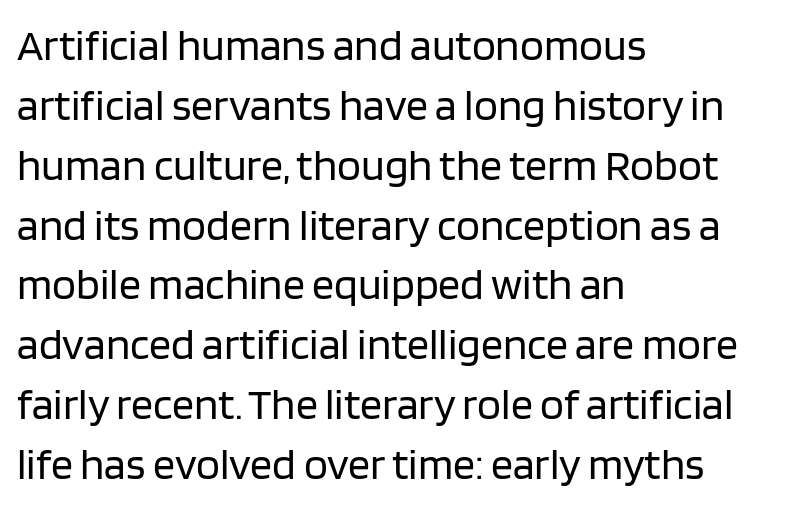
Short note: letters normally spaced. Unbolded letterforms with no extra heft. A student would call this left alignment; a typographer would say flush left, rag right. Varying glyph widths throughout — classic text-font behaviour.
